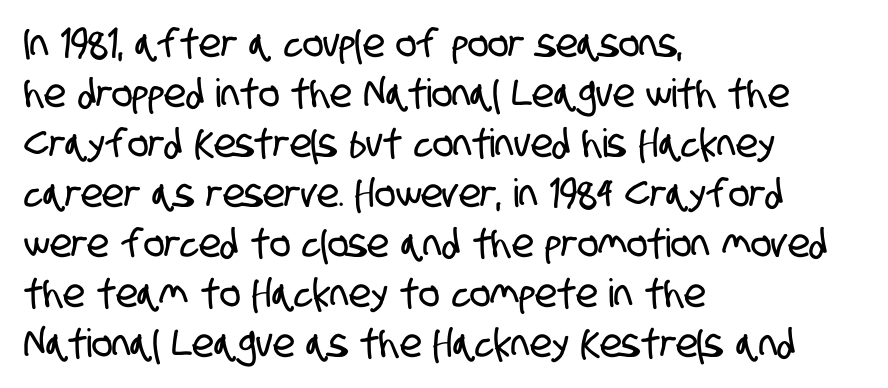
The image shows 39 px condensed sans-serif type; set left-aligned, normal line spacing (1.28x), normal letter spacing, not underlined; low stroke contrast and a large x-height.
